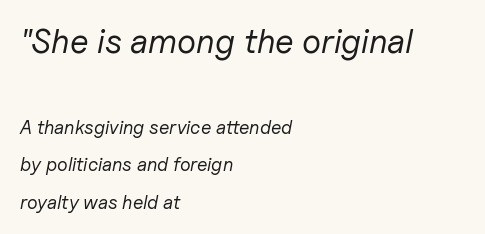
Lines of text with bare space underneath. Each word holds together tightly as a unit, with standard inter-letter gaps. The face used here has a pronounced slope to its letters. The rendering uses natural spacing where letterforms have individual widths.
